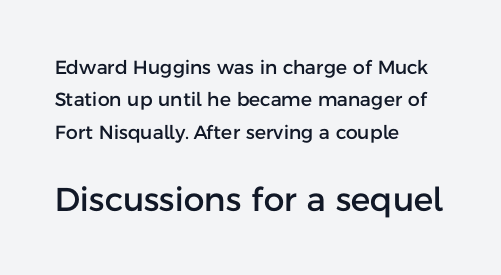
Does the type have serifs? No, each stem ends abruptly. Letters rest on an invisible, unmarked baseline. Between these two stacked blocks, the lower one wins on size. Do the characters align in a grid? No, the font is proportional. Italic? Not at all — the glyphs are vertical.
